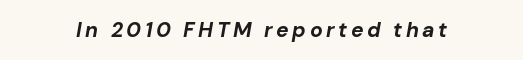
In terms of posture, this sample is oblique. How heavy is the stroke? Heavy — this is a bold. The baseline area is clear.
